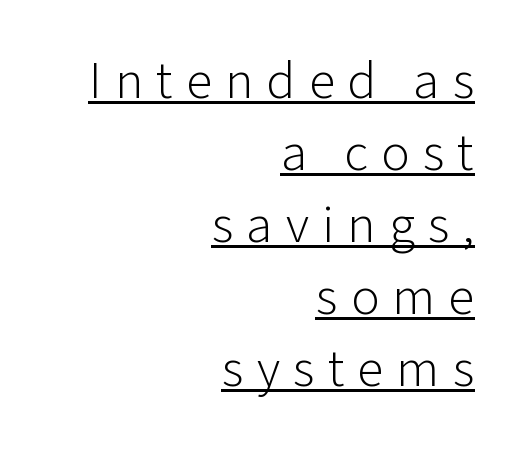
{"serif": "no", "italic": "no", "bold": "no", "weight": "light", "width": "normal", "stroke_contrast": "low", "x_height": "medium", "monospaced": "no", "underline": "yes", "align": "right", "line_spacing": "normal", "line_spacing_ratio": 1.36, "letter_spacing": "wide", "letter_spacing_em": 0.25, "glyph_px": 53}
